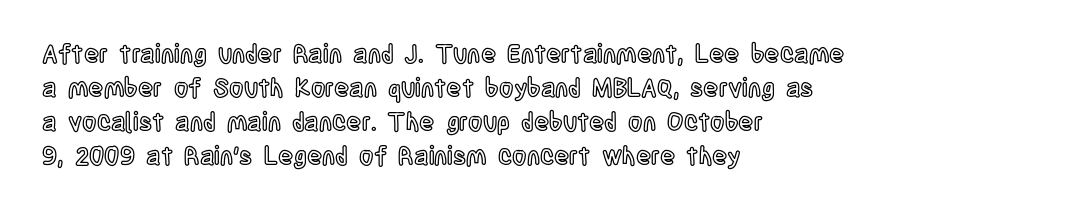
{"italic": "no", "underline": "no", "align": "left", "line_spacing": "normal", "line_spacing_ratio": 1.36, "letter_spacing": "normal", "letter_spacing_em": 0.0, "glyph_px": 25}
